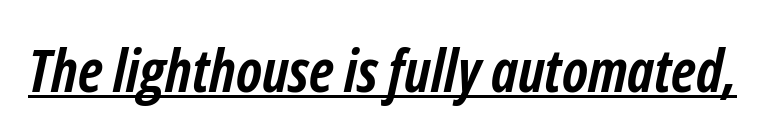
Q: Is the text bold? A: Yes.
Q: Is the text italic (slanted)? A: Yes, it leans right by about 12 degrees.
Q: Is the text underlined? A: Yes.
Q: Is the spacing between letters normal or unusually wide? A: Normal.
Q: Width (condensed, normal, or wide)? A: Condensed.
Q: Stroke contrast? A: Low.
Q: x-height? A: Medium.
Q: Monospaced? A: No.
